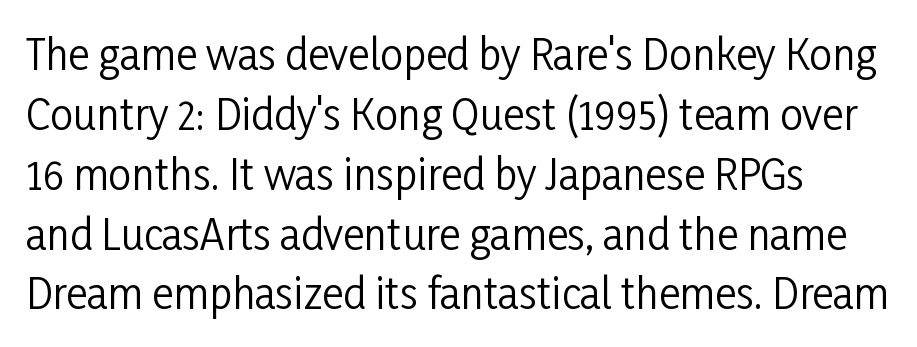
The image shows 41 px regular-weight, condensed sans-serif type, upright; set left-aligned, normal line spacing (1.46x), normal letter spacing, not underlined; low stroke contrast and a medium x-height.
